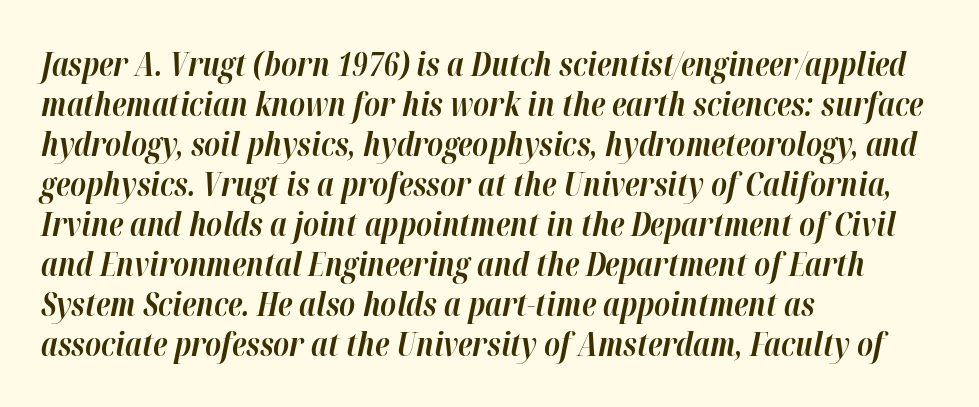
Caption: multi-line text, flush left, ragged right. Evenly set lines give the paragraph a standard silhouette. Does the weight exceed regular? Yes, all the way to bold. The rendering applies a slant to the glyphs.
